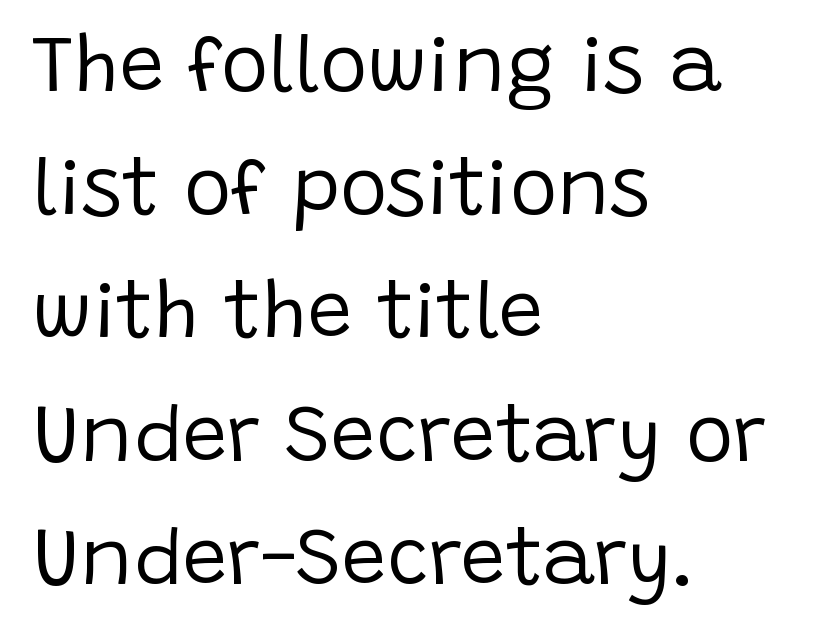
{"serif": "no", "italic": "no", "bold": "no", "weight": "regular", "width": "normal", "stroke_contrast": "low", "x_height": "large", "monospaced": "no", "underline": "no", "align": "left", "line_spacing": "normal", "line_spacing_ratio": 1.54, "letter_spacing": "normal", "letter_spacing_em": 0.0, "glyph_px": 80}
